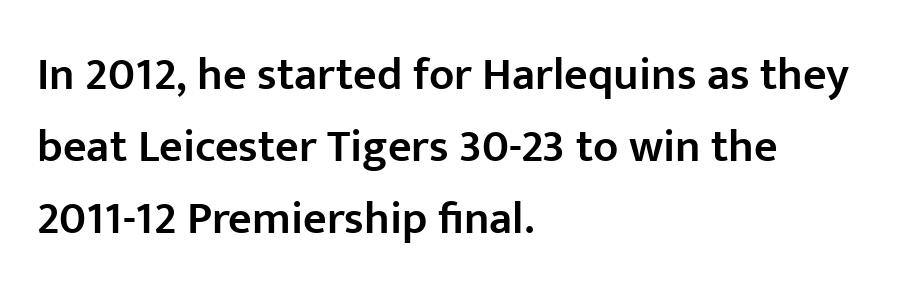
Q: Is the text bold? A: Semi-bold.
Q: Is the text italic (slanted)? A: No, it is upright.
Q: Is the typeface a serif or a sans-serif typeface? A: Sans-serif.
Q: Is the text underlined? A: No.
Q: How is the paragraph aligned? A: Left-aligned.
Q: Is the spacing between letters normal or unusually wide? A: Normal.
Q: Is the spacing between lines tight, normal or loose? A: Normal.
Q: Width (condensed, normal, or wide)? A: Normal.
Q: Stroke contrast? A: Low.
Q: x-height? A: Medium.
Q: Monospaced? A: No.
